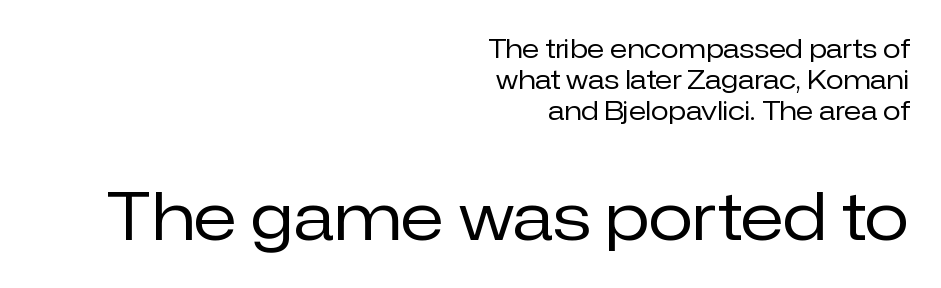
{"serif": "no", "italic": "no", "bold": "no", "weight": "regular", "width": "normal", "stroke_contrast": "low", "x_height": "medium", "monospaced": "no", "underline": "no", "align": "right", "line_spacing_ratio": 1.19, "letter_spacing": "normal", "letter_spacing_em": 0.0, "larger_block": "second", "size_ratio": 2.5, "glyph_px": 65}
